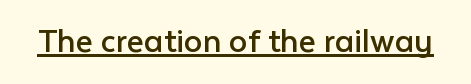
{"serif": "no", "italic": "no", "bold": "no", "weight": "regular", "width": "normal", "stroke_contrast": "low", "x_height": "medium", "monospaced": "no", "underline": "yes", "letter_spacing": "normal", "letter_spacing_em": 0.0, "glyph_px": 37}
